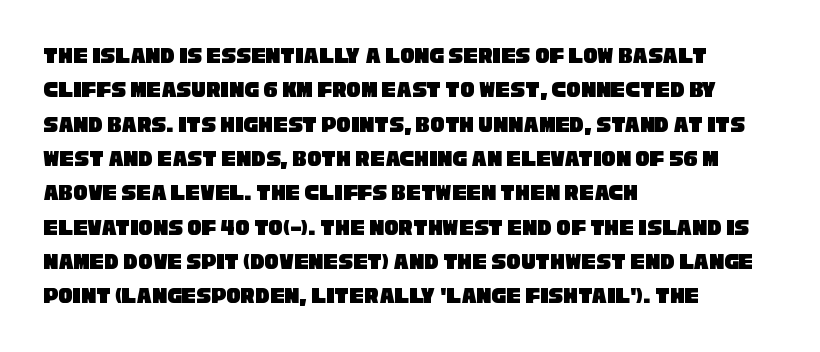
{"underline": "no", "align": "left", "line_spacing": "normal", "line_spacing_ratio": 1.43, "letter_spacing": "normal", "letter_spacing_em": 0.0, "glyph_px": 24}
